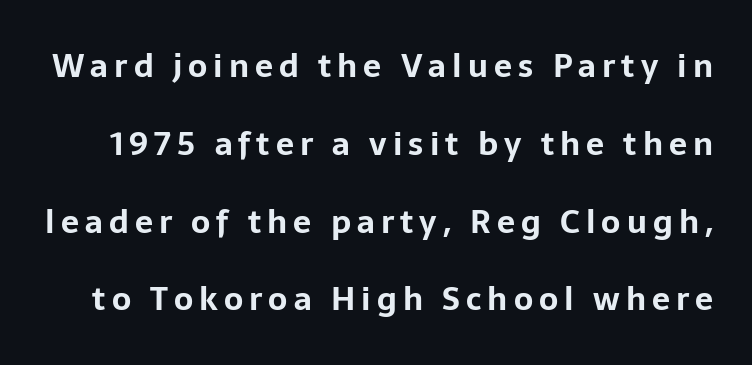
The image shows 32 px bold sans-serif type, upright; set loose line spacing (2.43x), not underlined; low stroke contrast and a medium x-height.
